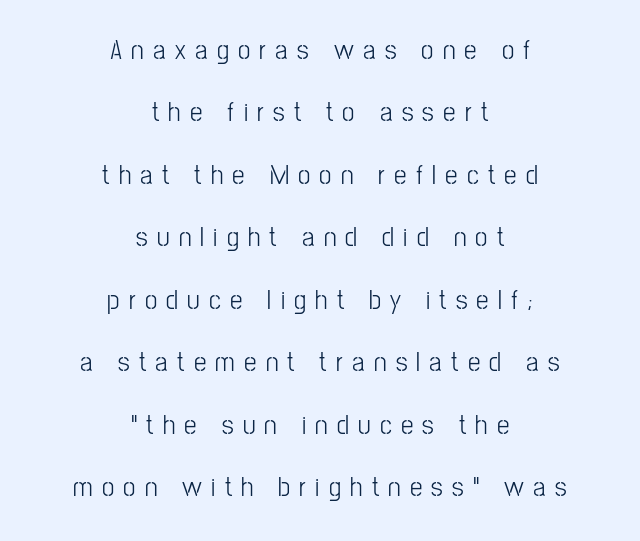
Q: Is the text bold? A: No.
Q: Is the text italic (slanted)? A: No, it is upright.
Q: Is the typeface a serif or a sans-serif typeface? A: Sans-serif.
Q: Is the text underlined? A: No.
Q: How is the paragraph aligned? A: Centered.
Q: Is the spacing between letters normal or unusually wide? A: Unusually wide.
Q: Is the spacing between lines tight, normal or loose? A: Loose.
Q: Width (condensed, normal, or wide)? A: Condensed.
Q: Stroke contrast? A: Low.
Q: x-height? A: Medium.
Q: Monospaced? A: No.
